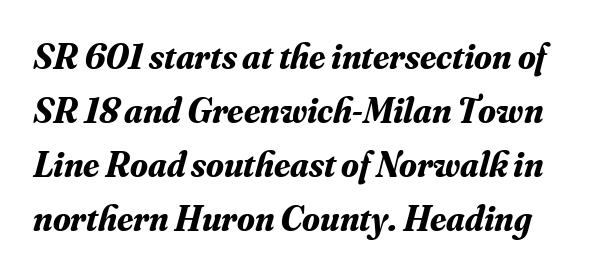
Think of a printed novel: that variable character pitch is what you see here. Type style note: has serifs. The face used here has a pronounced slope to its letters. What's the leading like? Ordinary, nothing unusual. The passage shown has conventional tracking throughout.
